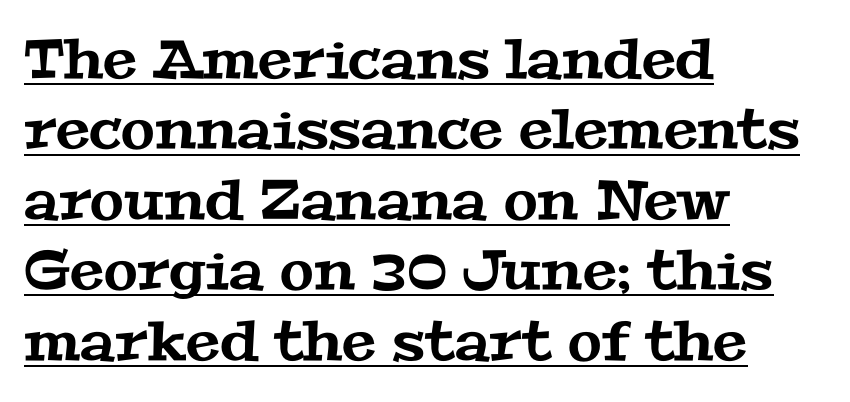
Q: Is the typeface a serif or a sans-serif typeface? A: Serif.
Q: Is the text underlined? A: Yes.
Q: How is the paragraph aligned? A: Left-aligned.
Q: Is the spacing between letters normal or unusually wide? A: Normal.
Q: Is the spacing between lines tight, normal or loose? A: Normal.
Q: Width (condensed, normal, or wide)? A: Wide.
Q: Stroke contrast? A: Medium.
Q: x-height? A: Medium.
Q: Monospaced? A: No.
